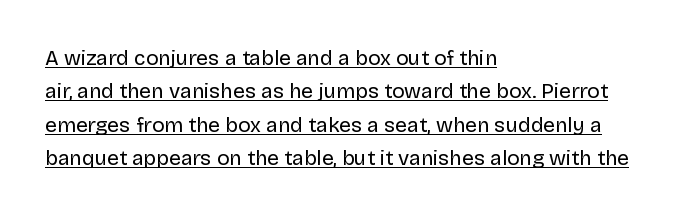
{"italic": "no", "bold": "no", "underline": "yes", "align": "left", "line_spacing": "normal", "line_spacing_ratio": 1.59, "letter_spacing": "normal", "letter_spacing_em": 0.0, "glyph_px": 21}
